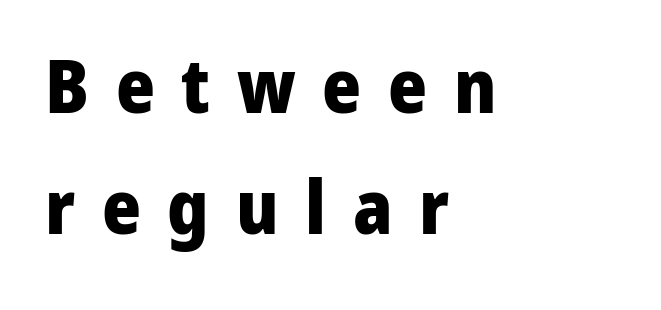
{"serif": "no", "italic": "no", "bold": "yes", "weight": "heavy", "width": "normal", "stroke_contrast": "low", "x_height": "medium", "monospaced": "no", "underline": "no", "align": "left", "line_spacing": "normal", "line_spacing_ratio": 1.63, "letter_spacing": "wide", "letter_spacing_em": 0.36, "glyph_px": 74}
